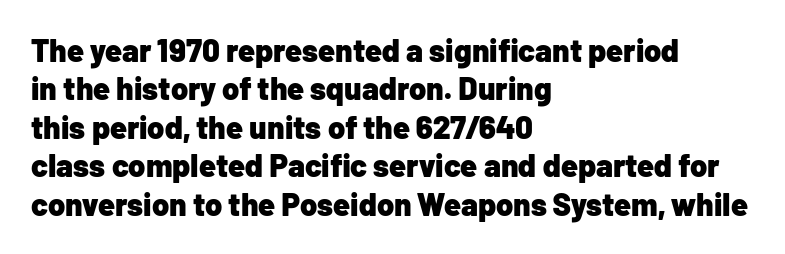
The image shows 31 px heavy sans-serif type, upright; set left-aligned, line spacing 1.24x, normal letter spacing, not underlined; low stroke contrast and a medium x-height.
